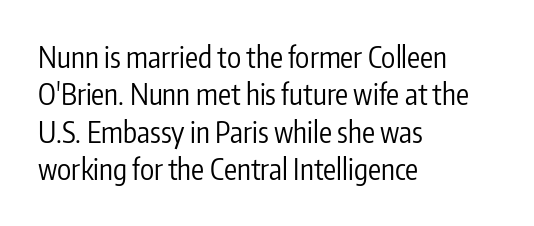
The compositor pushed each line to the left boundary. Does the leading feel generous? No, just average. Tracking here is standard; glyphs follow each other at the usual distance. Descenders are the only things crossing below the line.
